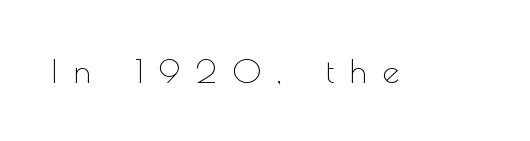
{"serif": "no", "italic": "no", "bold": "no", "weight": "thin", "width": "normal", "x_height": "small", "monospaced": "no", "underline": "no", "letter_spacing": "wide", "letter_spacing_em": 0.49, "glyph_px": 33}
